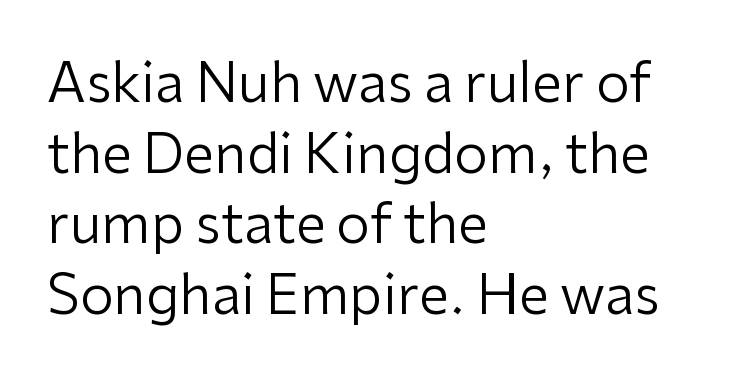
These lines are rendered in a variable-pitch font. A typesetter would mark this as roman, not italic. Letter spacing: default. Rows of type keep a routine distance in the vertical direction. Descenders are the only things crossing below the line. This reads as an unemphasized weight, regular at the heaviest.
